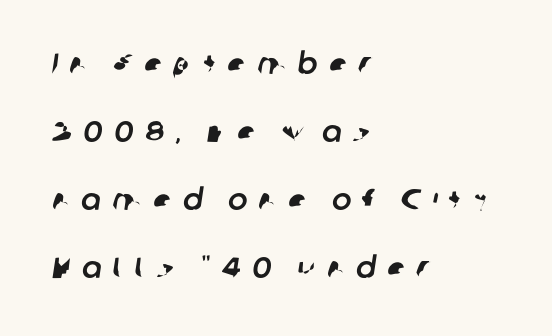
The image shows 29 px sans-serif type; set left-aligned, loose line spacing (2.34x), unusually wide letter spacing (+0.39 em), not underlined; low stroke contrast and a medium x-height.
